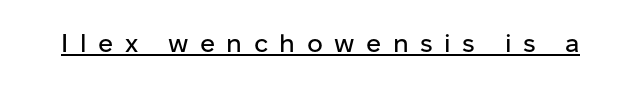
The image shows 25 px text type, upright; set unusually wide letter spacing (+0.46 em), underlined.
